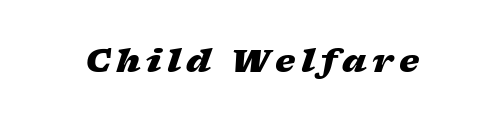
The image shows 32 px heavy, wide type, italic (leaning right); set not underlined; low stroke contrast and a medium x-height.
